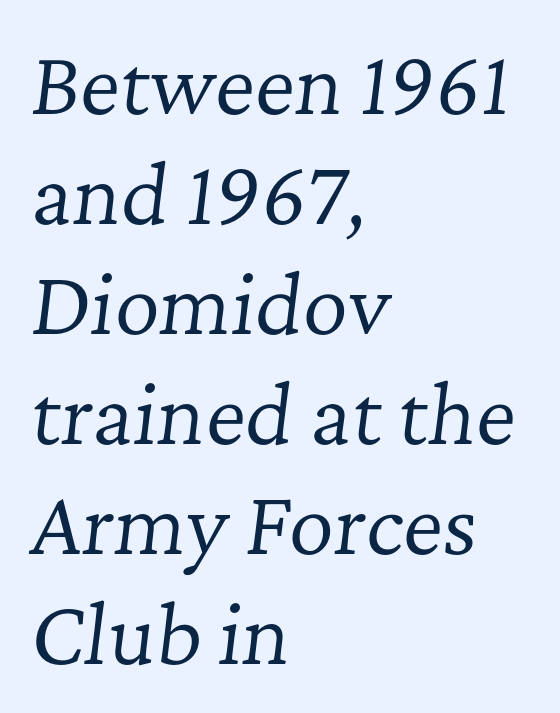
The image shows 78 px regular-weight serif type, italic (leaning right); set left-aligned, normal line spacing (1.41x), normal letter spacing, not underlined; low stroke contrast and a medium x-height.
